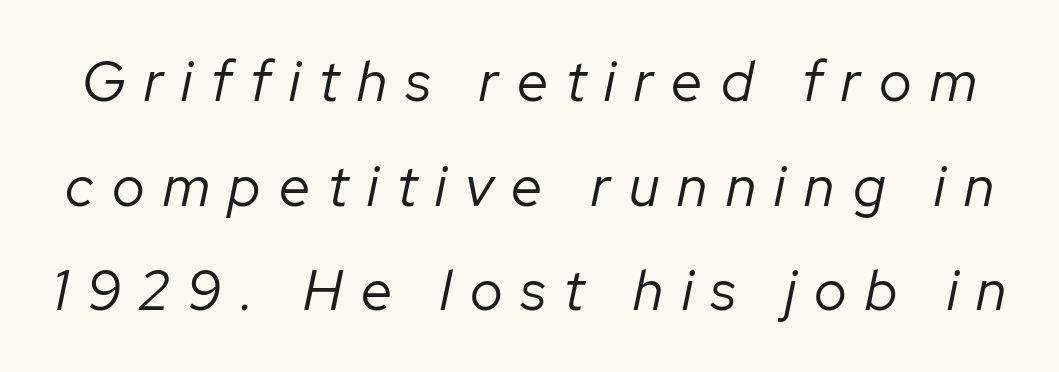
{"italic": "yes", "lean": "right", "slant_degrees": 12, "bold": "no", "weight": "regular", "width": "normal", "stroke_contrast": "low", "x_height": "medium", "monospaced": "no", "underline": "no", "line_spacing_ratio": 1.87, "letter_spacing": "wide", "letter_spacing_em": 0.33, "glyph_px": 56}
